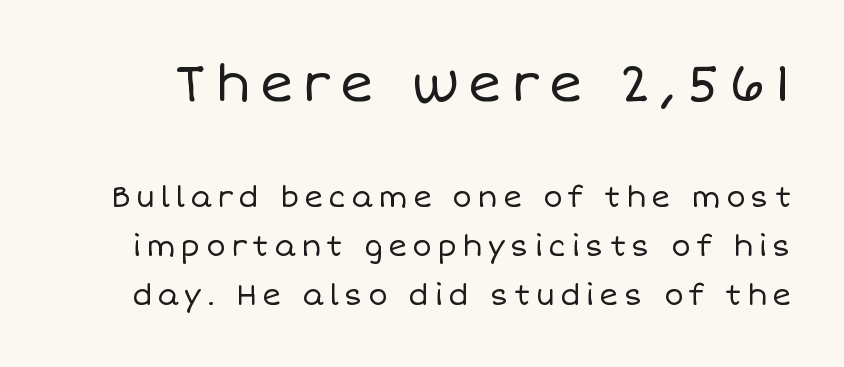
Q: Is the text bold? A: No.
Q: Is the text italic (slanted)? A: No, it is upright.
Q: Is the text underlined? A: No.
Q: Is the spacing between lines tight, normal or loose? A: Normal.
Q: Which block of text is set in a larger size, the first (top) or the second (bottom)? A: The first (top) one.
Q: Width (condensed, normal, or wide)? A: Normal.
Q: Stroke contrast? A: Low.
Q: x-height? A: Large.
Q: Monospaced? A: No.
